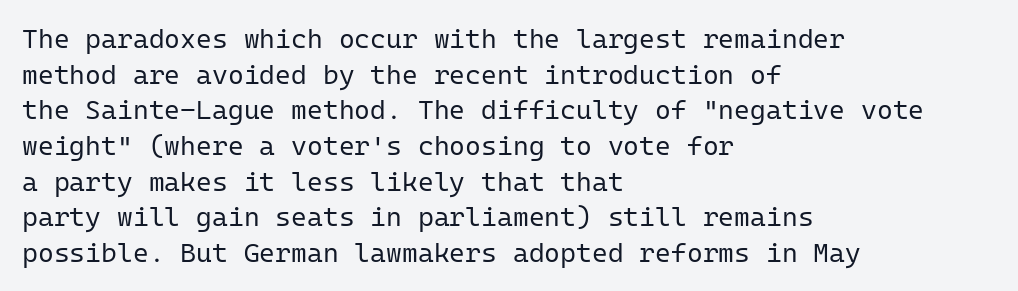
The image shows 27 px text type, upright; set left-aligned, normal line spacing (1.32x), normal letter spacing, not underlined.
